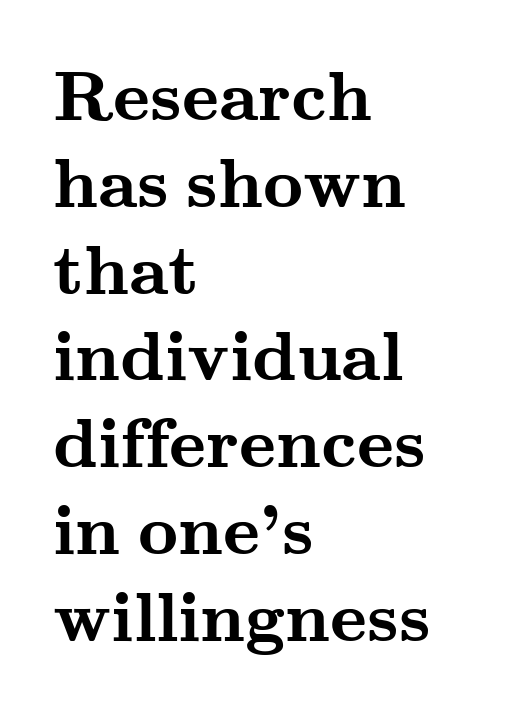
Q: Is the text bold? A: Yes.
Q: Is the text italic (slanted)? A: No, it is upright.
Q: Is the typeface a serif or a sans-serif typeface? A: Serif.
Q: Is the text underlined? A: No.
Q: How is the paragraph aligned? A: Left-aligned.
Q: Is the spacing between letters normal or unusually wide? A: Normal.
Q: Width (condensed, normal, or wide)? A: Wide.
Q: Stroke contrast? A: Medium.
Q: x-height? A: Small.
Q: Monospaced? A: No.
